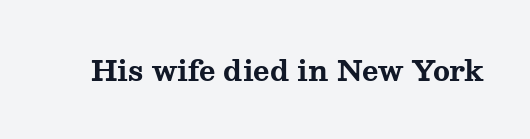
No italicization has been applied; the sample stays upright. Regarding serifs, this sample has them. How are the letters spaced? Ordinarily, with no added tracking. The letters advance in unequal steps, a hallmark of proportional type.
